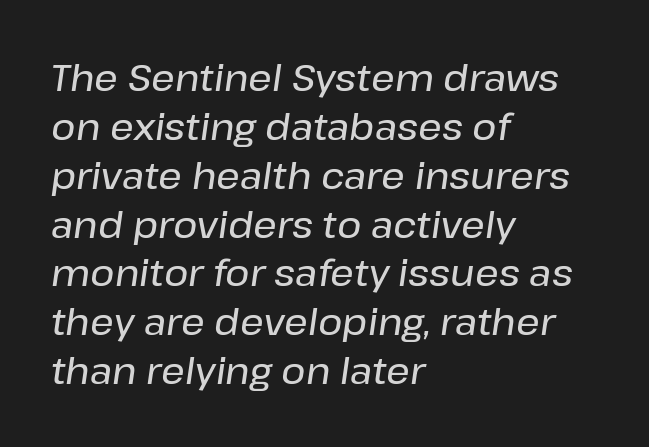
Q: Is the text italic (slanted)? A: Yes, it leans right by about 8 degrees.
Q: Is the text underlined? A: No.
Q: How is the paragraph aligned? A: Left-aligned.
Q: Is the spacing between letters normal or unusually wide? A: Normal.
Q: Is the spacing between lines tight, normal or loose? A: Normal.
Q: Width (condensed, normal, or wide)? A: Normal.
Q: Stroke contrast? A: Low.
Q: x-height? A: Medium.
Q: Monospaced? A: No.
